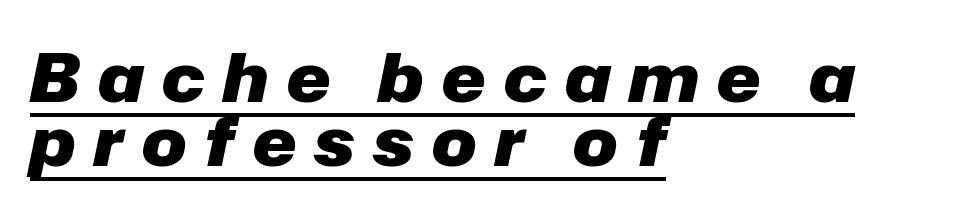
The image shows 66 px heavy type, italic (leaning right); set left-aligned, tight line spacing (0.97x), unusually wide letter spacing (+0.28 em), underlined; low stroke contrast and a medium x-height.
